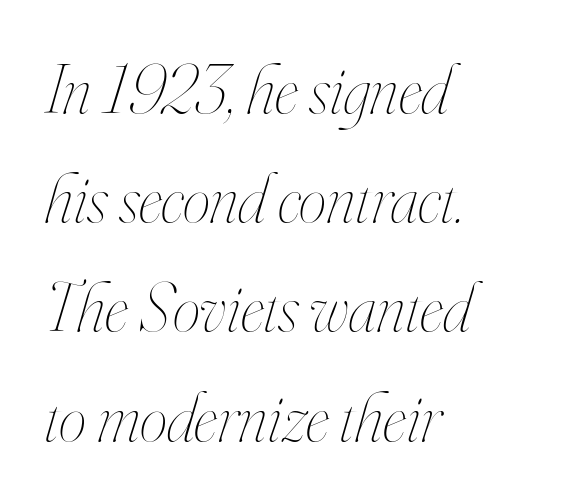
{"italic": "yes", "lean": "right", "slant_degrees": 16, "bold": "no", "weight": "thin", "width": "condensed", "stroke_contrast": "high", "x_height": "small", "monospaced": "no", "underline": "no", "align": "left", "line_spacing": "normal", "line_spacing_ratio": 1.56, "letter_spacing": "normal", "letter_spacing_em": 0.0, "glyph_px": 70}
